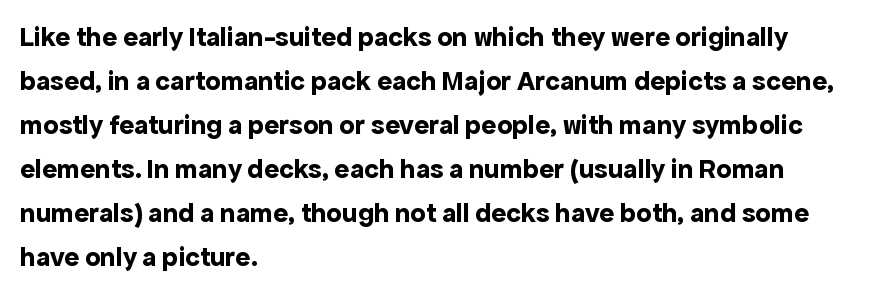
Posture: upright roman. Visually the block forms a straight wall on the left and a jagged coastline on the right. Each word holds together tightly as a unit, with standard inter-letter gaps. The rendering uses a bold face; every stroke is thick and dark. The text was rendered using a sans face with plain stroke endings. The lines sit at an ordinary, default distance from one another.
